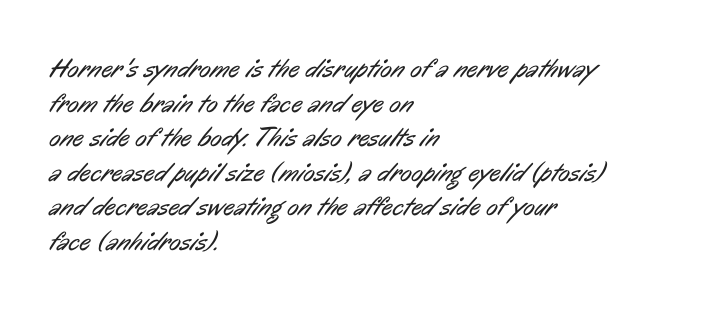
The image shows 27 px text type; set left-aligned, normal line spacing (1.28x), normal letter spacing, not underlined.
